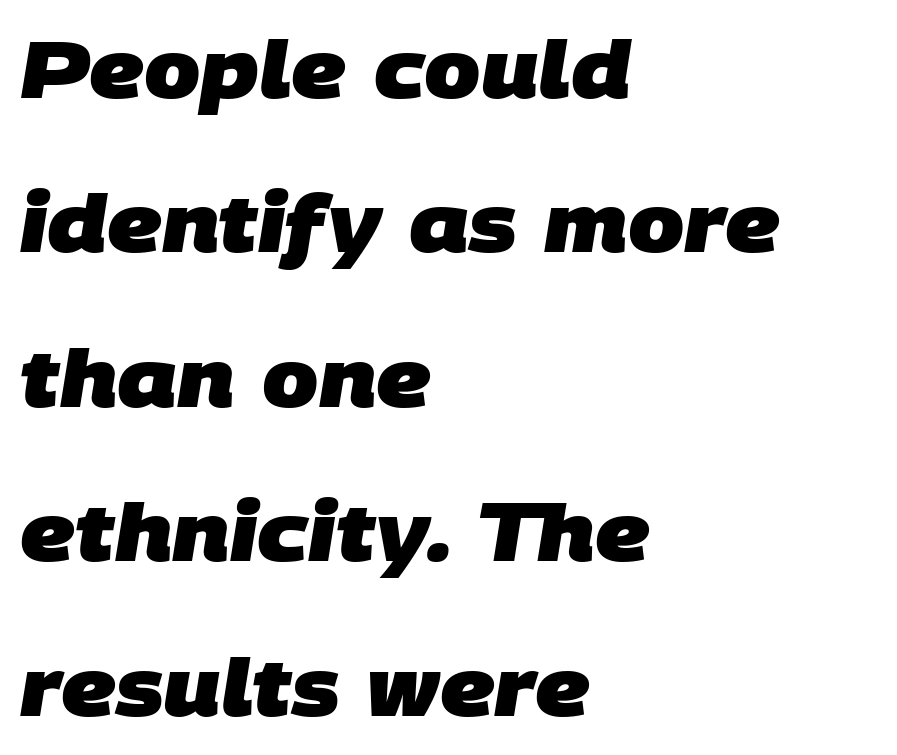
The image shows 80 px heavy sans-serif type; set left-aligned, loose line spacing (1.93x), normal letter spacing, not underlined; low stroke contrast and a large x-height.
